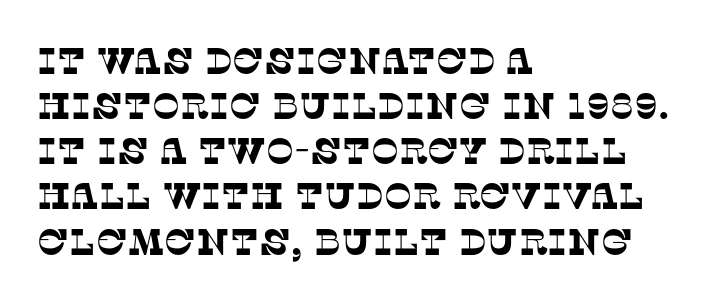
The image shows 37 px serif type; set left-aligned, line spacing 1.22x, normal letter spacing, not underlined; low stroke contrast and a large x-height.
